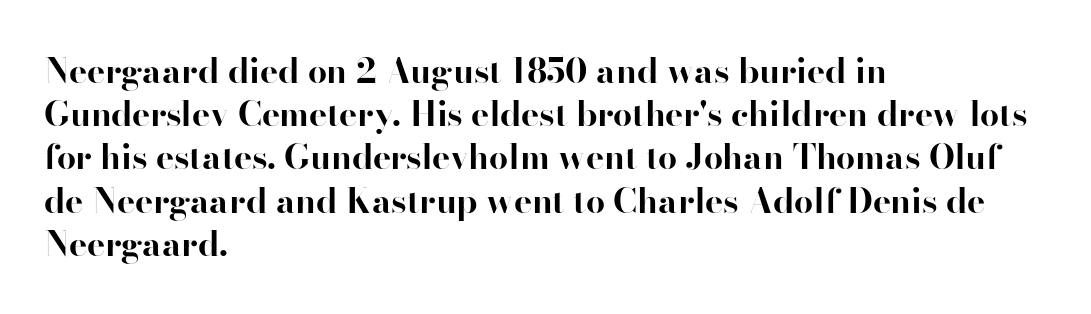
Q: Is the text bold? A: Yes.
Q: Is the text italic (slanted)? A: No, it is upright.
Q: Is the typeface a serif or a sans-serif typeface? A: Serif.
Q: Is the text underlined? A: No.
Q: How is the paragraph aligned? A: Left-aligned.
Q: Is the spacing between letters normal or unusually wide? A: Normal.
Q: Is the spacing between lines tight, normal or loose? A: Normal.
Q: Width (condensed, normal, or wide)? A: Normal.
Q: Stroke contrast? A: High.
Q: x-height? A: Small.
Q: Monospaced? A: No.
